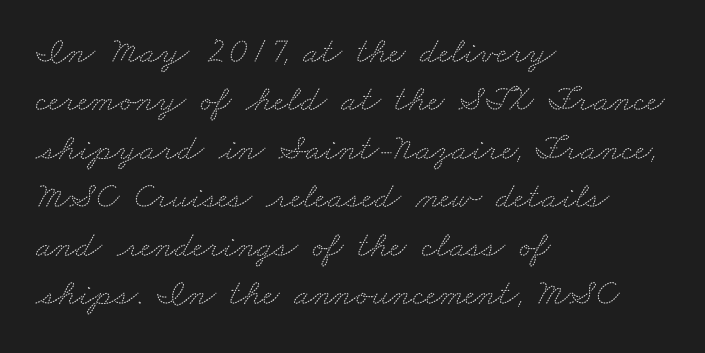
The image shows 37 px wide serif type; set left-aligned, normal line spacing (1.31x), normal letter spacing, not underlined; medium stroke contrast and a small x-height.
